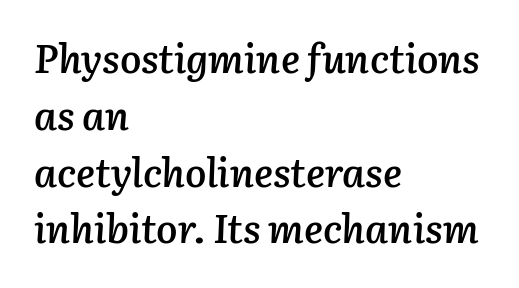
The image shows 40 px semibold type, italic (leaning right); set left-aligned, normal line spacing (1.42x), normal letter spacing, not underlined; low stroke contrast and a medium x-height.
